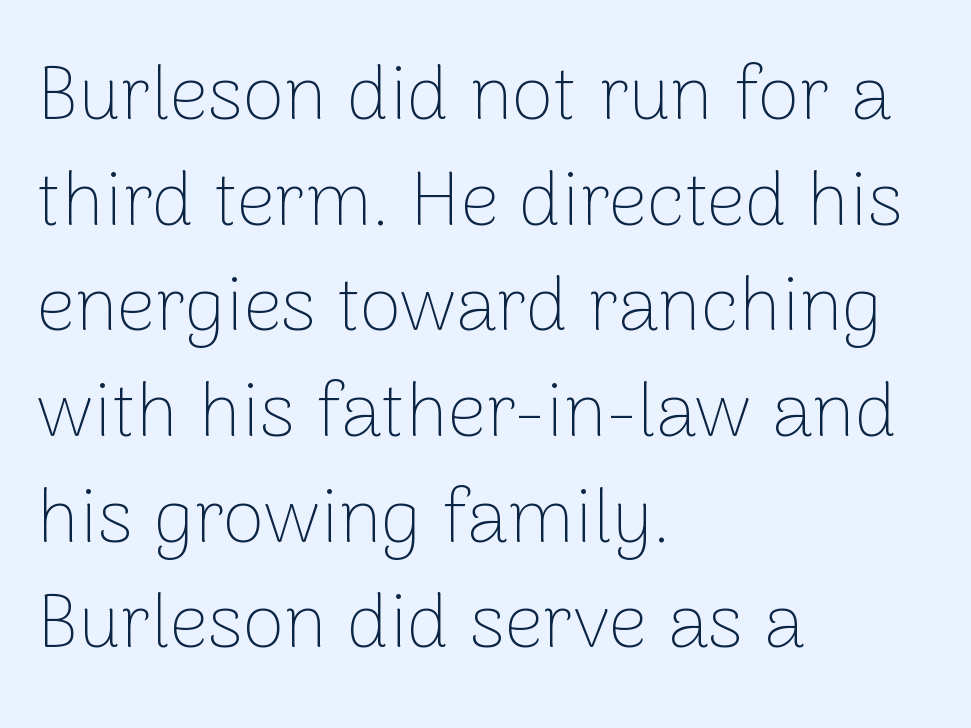
{"serif": "no", "italic": "no", "bold": "no", "weight": "thin", "width": "normal", "stroke_contrast": "low", "x_height": "medium", "monospaced": "no", "underline": "no", "align": "left", "line_spacing": "normal", "line_spacing_ratio": 1.39, "letter_spacing": "normal", "letter_spacing_em": 0.0, "glyph_px": 76}
